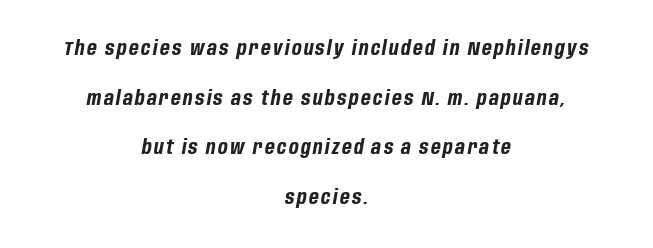
{"italic": "yes", "lean": "right", "slant_degrees": 10, "bold": "yes", "underline": "no", "align": "center", "line_spacing": "loose", "line_spacing_ratio": 2.48, "glyph_px": 20}
